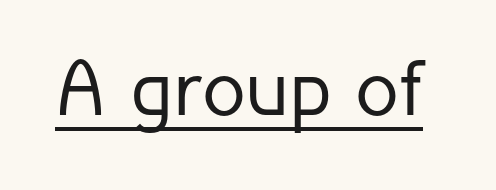
The image shows 79 px regular-weight sans-serif type, upright; set normal letter spacing, underlined; low stroke contrast and a medium x-height.
